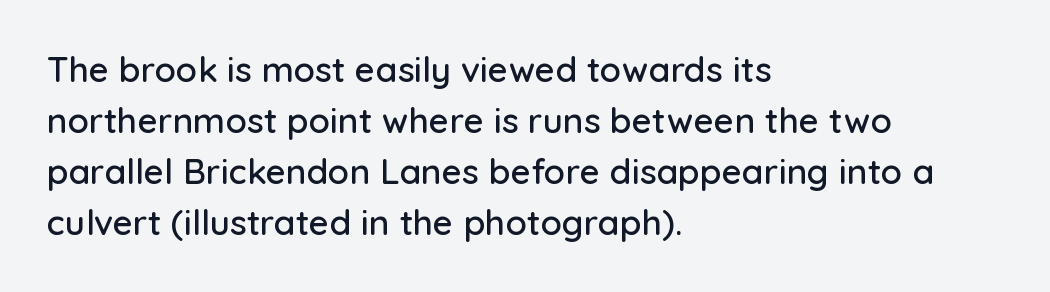
{"serif": "no", "italic": "no", "width": "normal", "stroke_contrast": "low", "x_height": "medium", "monospaced": "no", "underline": "no", "align": "left", "line_spacing": "normal", "line_spacing_ratio": 1.46, "letter_spacing": "normal", "letter_spacing_em": 0.0, "glyph_px": 35}
